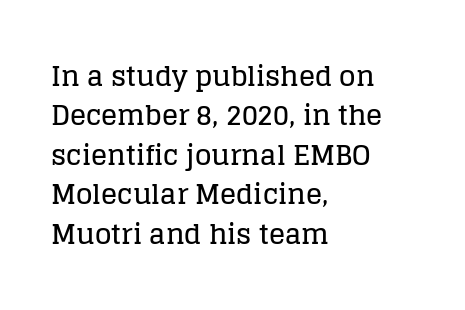
Rule under the text: the space is simply empty. The passage is arranged the way most books set body copy — flush left. This is the regular roman posture of the typeface. Default kerning and tracking; the words read as compact shapes.
